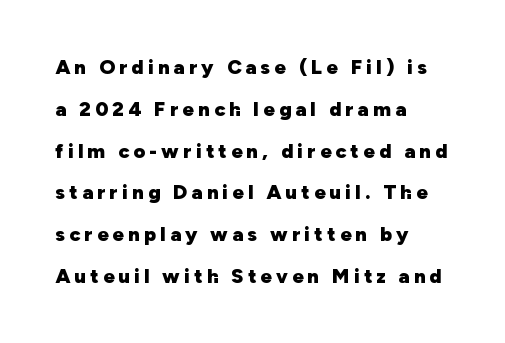
{"italic": "no", "bold": "yes", "underline": "no", "align": "left", "line_spacing": "loose", "line_spacing_ratio": 2.09, "letter_spacing": "wide", "letter_spacing_em": 0.21, "glyph_px": 20}
